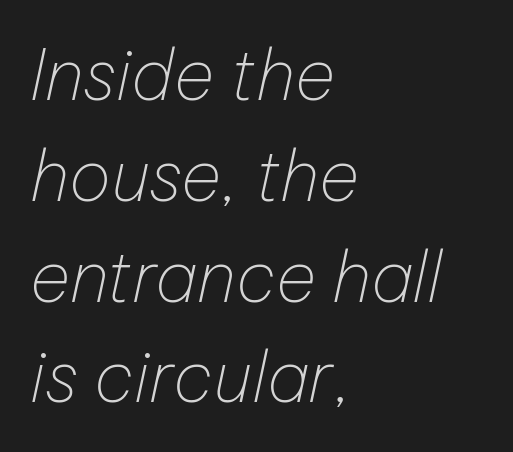
Type without underlining. Short note: letters normally spaced. Is this a fixed-width face? No — the glyphs have proportional, varying widths. The leading is moderate, giving the passage an even texture. The rag falls on the right side of this text block. Does the lettering tilt? It does — this is italic.
